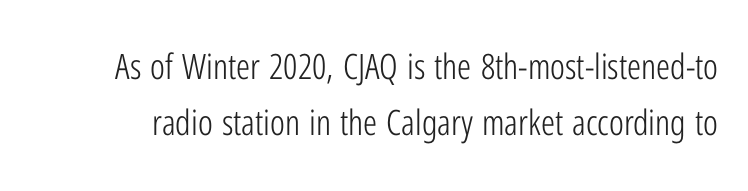
The image shows 35 px light, condensed sans-serif type, upright; set normal line spacing (1.6x), normal letter spacing, not underlined; low stroke contrast and a medium x-height.
